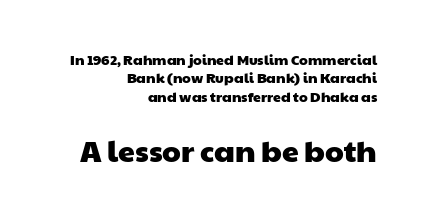
Which of the two is more prominent by size? The second, at the bottom. Nothing unusual about the tracking: characters are spaced as the font intends. Do the characters align in a grid? No, the font is proportional. The lines sit at an ordinary, default distance from one another.
